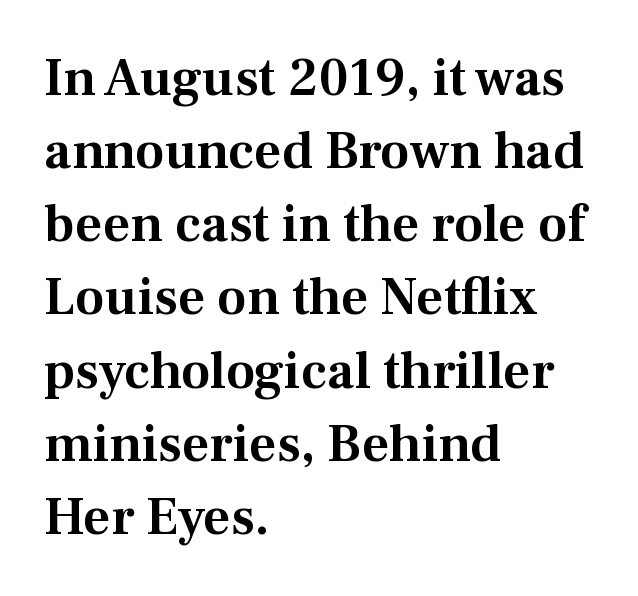
Q: Is the text italic (slanted)? A: No, it is upright.
Q: Is the typeface a serif or a sans-serif typeface? A: Serif.
Q: Is the text underlined? A: No.
Q: How is the paragraph aligned? A: Left-aligned.
Q: Is the spacing between letters normal or unusually wide? A: Normal.
Q: Is the spacing between lines tight, normal or loose? A: Normal.
Q: Width (condensed, normal, or wide)? A: Normal.
Q: Stroke contrast? A: Medium.
Q: x-height? A: Medium.
Q: Monospaced? A: No.
